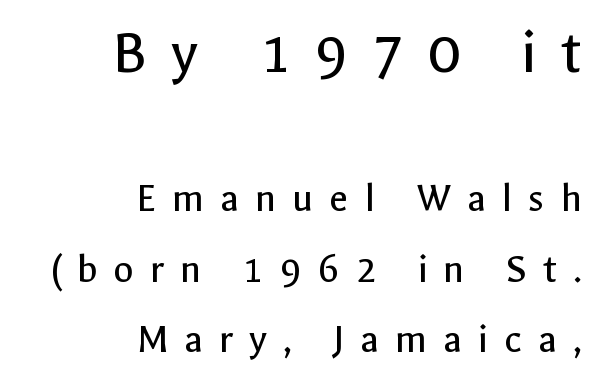
Quick note: not italic, upright. What kind of face is this? One without serifs — a sans. Between one letter and the next there's a generous, obvious gap. The rendering anchors every line to the right-hand side. Rule under the text: the space is simply empty.
